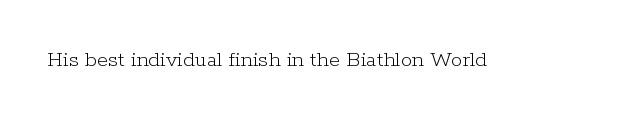
The image shows 23 px text type, upright; set normal letter spacing, not underlined.
